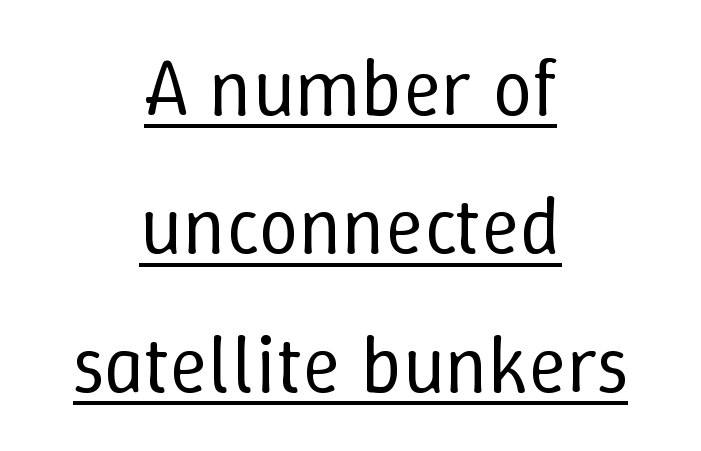
{"italic": "no", "bold": "no", "weight": "regular", "width": "normal", "stroke_contrast": "low", "x_height": "medium", "monospaced": "no", "underline": "yes", "align": "center", "line_spacing_ratio": 1.73, "letter_spacing": "normal", "letter_spacing_em": 0.0, "glyph_px": 80}
